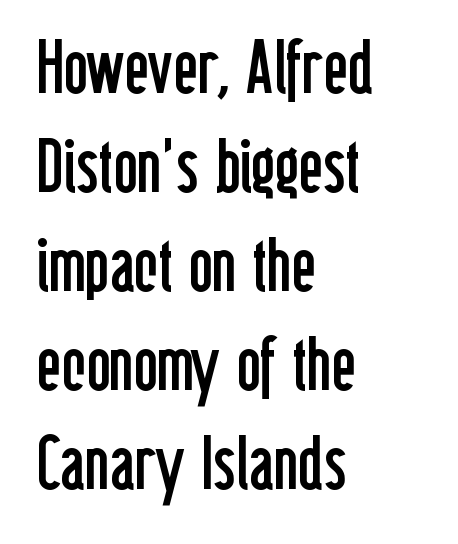
The image shows 75 px regular-weight, condensed sans-serif type, upright; set left-aligned, normal line spacing (1.32x), normal letter spacing, not underlined; low stroke contrast and a medium x-height.
